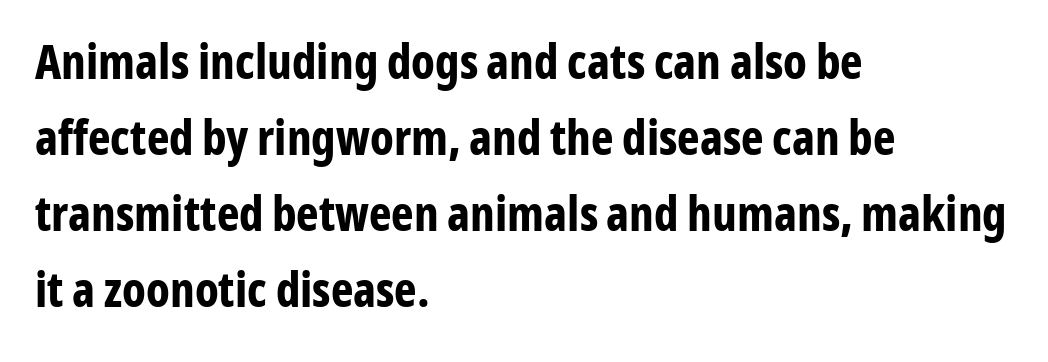
Caption: multi-line text, flush left, ragged right. Looks like regular typesetting: each glyph gets only the width it needs. The face used here has the dense, thick strokes of a bold. This is roman type, the default non-slanted kind. Glance below the letters and you will spot only blank space. Is the letter spacing exaggerated? No — it looks like the ordinary default.
